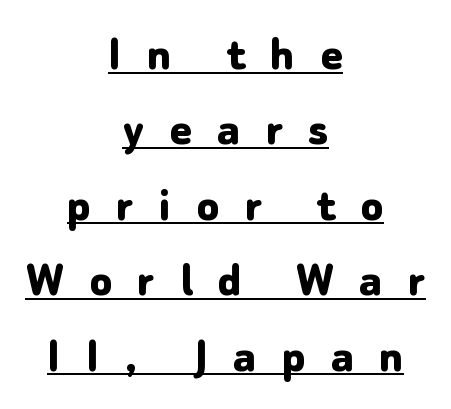
{"serif": "no", "italic": "no", "bold": "yes", "weight": "bold", "width": "normal", "stroke_contrast": "low", "x_height": "medium", "monospaced": "no", "underline": "yes", "align": "center", "line_spacing": "normal", "line_spacing_ratio": 1.45, "letter_spacing": "wide", "letter_spacing_em": 0.48, "glyph_px": 52}
